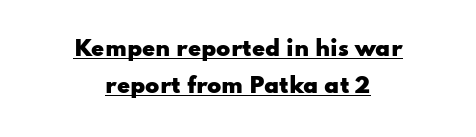
The image shows 21 px bold type, upright; set centered, line spacing 1.78x, normal letter spacing, underlined.
